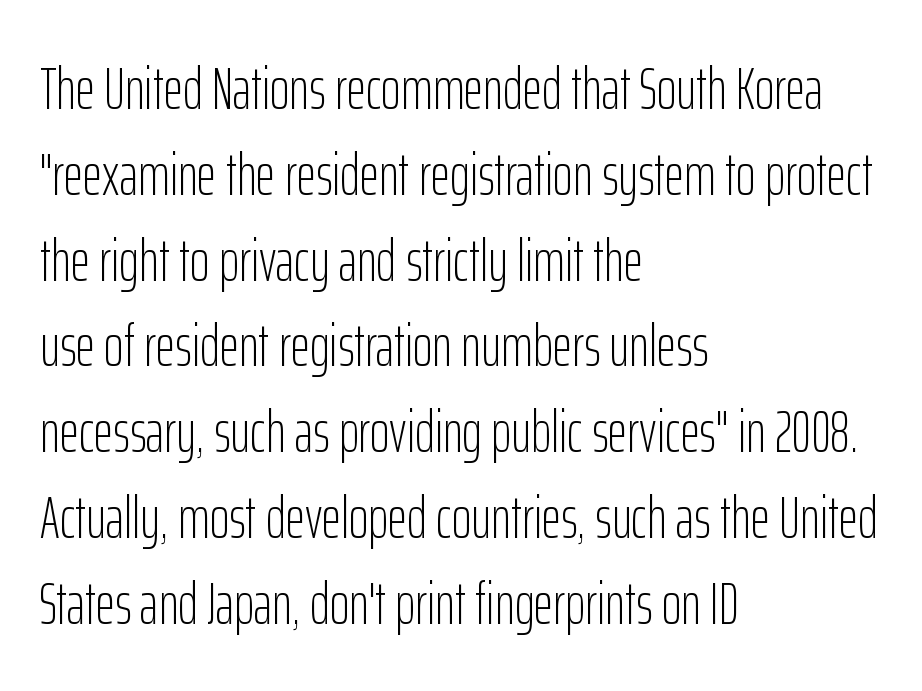
{"serif": "no", "italic": "no", "bold": "no", "weight": "light", "width": "condensed", "stroke_contrast": "low", "x_height": "medium", "monospaced": "no", "underline": "no", "align": "left", "line_spacing": "normal", "line_spacing_ratio": 1.43, "letter_spacing": "normal", "letter_spacing_em": 0.0, "glyph_px": 60}
